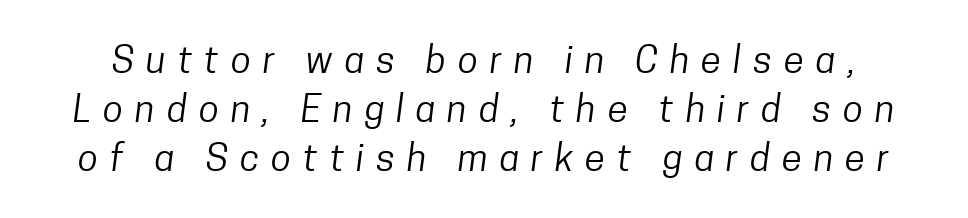
The image shows 37 px regular-weight, condensed sans-serif type; set normal line spacing (1.33x), unusually wide letter spacing (+0.32 em), not underlined; low stroke contrast and a medium x-height.
